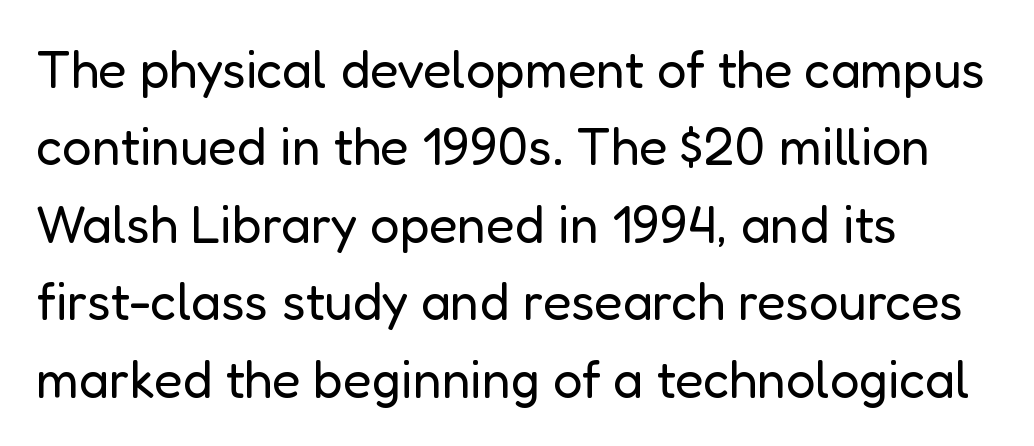
Q: Is the text bold? A: No.
Q: Is the text italic (slanted)? A: No, it is upright.
Q: Is the typeface a serif or a sans-serif typeface? A: Sans-serif.
Q: Is the text underlined? A: No.
Q: How is the paragraph aligned? A: Left-aligned.
Q: Is the spacing between letters normal or unusually wide? A: Normal.
Q: Is the spacing between lines tight, normal or loose? A: Normal.
Q: Width (condensed, normal, or wide)? A: Normal.
Q: Stroke contrast? A: Low.
Q: x-height? A: Medium.
Q: Monospaced? A: No.
